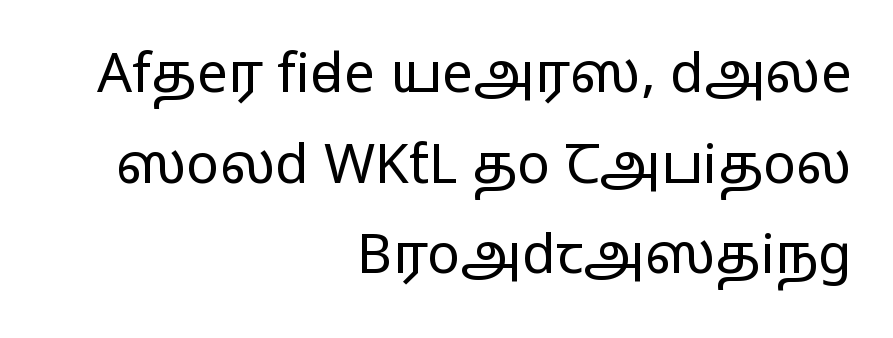
{"serif": "no", "italic": "no", "bold": "no", "weight": "regular", "width": "wide", "stroke_contrast": "low", "x_height": "medium", "monospaced": "no", "underline": "no", "align": "right", "line_spacing": "normal", "line_spacing_ratio": 1.65, "letter_spacing": "normal", "letter_spacing_em": 0.0, "glyph_px": 55}
